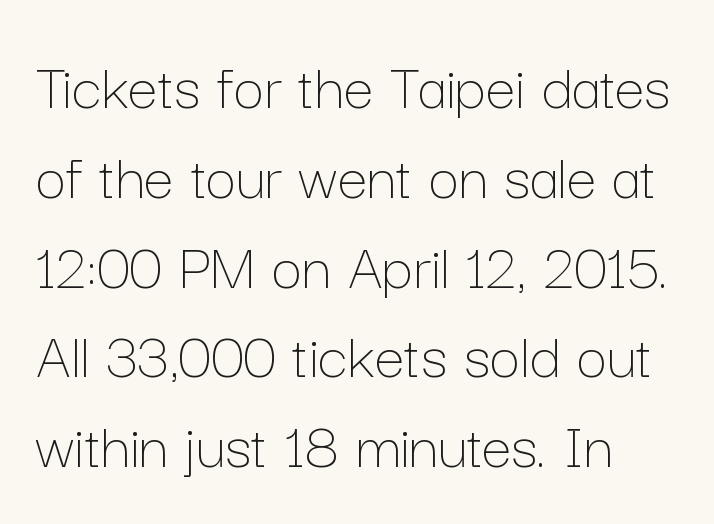
{"italic": "no", "bold": "no", "weight": "thin", "width": "normal", "stroke_contrast": "low", "x_height": "medium", "monospaced": "no", "underline": "no", "align": "left", "line_spacing": "normal", "line_spacing_ratio": 1.34, "letter_spacing": "normal", "letter_spacing_em": 0.0, "glyph_px": 67}
